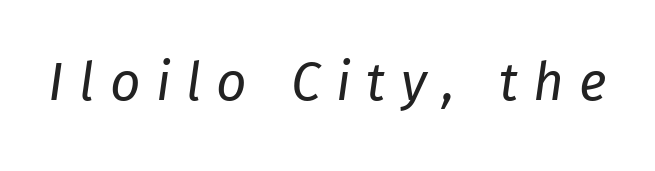
Each word looks stretched out because of the extra space between its letters. Descenders are the only things crossing below the line. Summary of weight: not heavy and not bold. Every character sits at an angle, as italics do. Do the characters align in a grid? No, the font is proportional.
